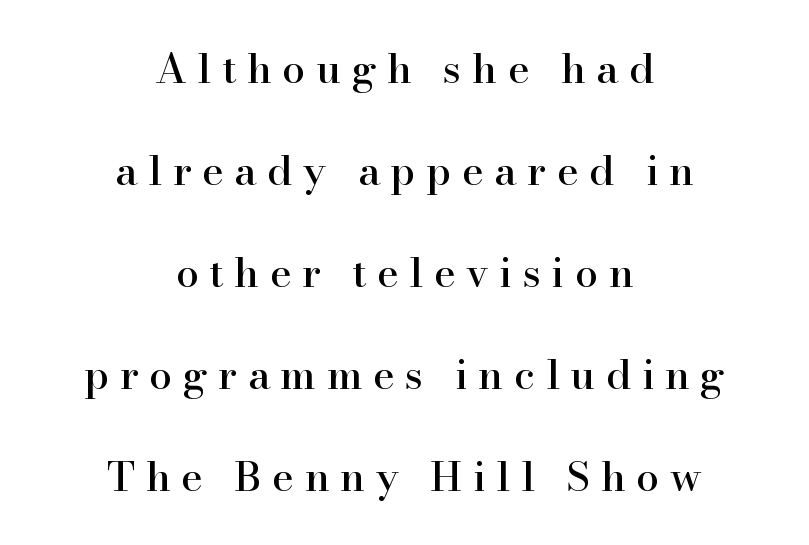
{"serif": "yes", "italic": "no", "width": "normal", "stroke_contrast": "high", "x_height": "small", "monospaced": "no", "underline": "no", "align": "center", "line_spacing": "loose", "line_spacing_ratio": 2.49, "letter_spacing": "wide", "letter_spacing_em": 0.26, "glyph_px": 41}
